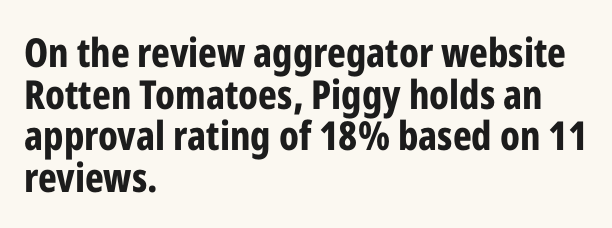
{"serif": "no", "italic": "no", "bold": "yes", "weight": "bold", "width": "condensed", "stroke_contrast": "low", "x_height": "medium", "monospaced": "no", "underline": "no", "align": "left", "line_spacing": "tight", "line_spacing_ratio": 1.04, "letter_spacing": "normal", "letter_spacing_em": 0.0, "glyph_px": 40}
